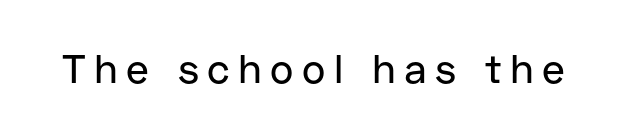
The image shows 40 px sans-serif type, upright; set unusually wide letter spacing (+0.21 em), not underlined; low stroke contrast and a medium x-height.
